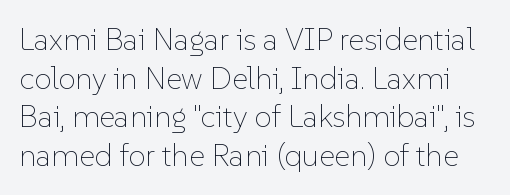
The image shows 31 px thin type, upright; set normal line spacing (1.25x), normal letter spacing, not underlined; low stroke contrast and a medium x-height.
